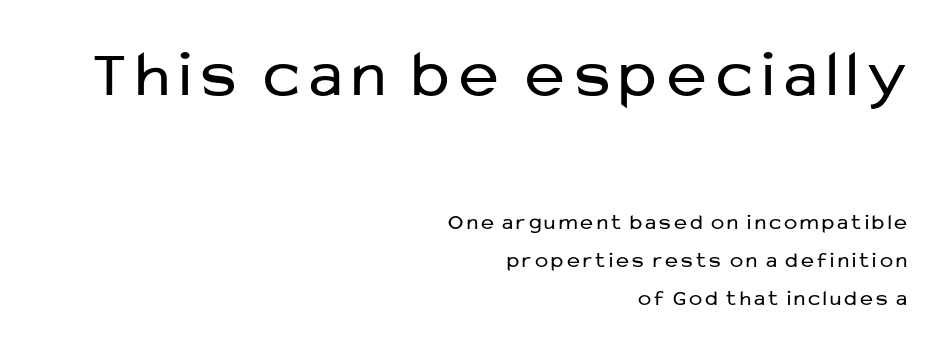
The image shows 67 px regular-weight sans-serif type, upright; set right-aligned, line spacing 1.73x, not underlined; the first (top) block is 3.05x larger; low stroke contrast and a medium x-height.
